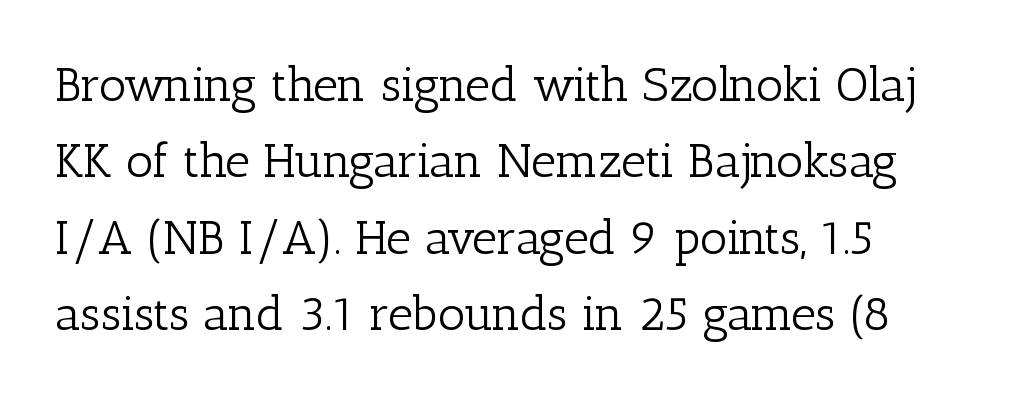
{"serif": "yes", "italic": "no", "bold": "no", "weight": "light", "width": "normal", "stroke_contrast": "low", "x_height": "medium", "monospaced": "no", "underline": "no", "line_spacing": "normal", "line_spacing_ratio": 1.59, "letter_spacing": "normal", "letter_spacing_em": 0.0, "glyph_px": 48}
